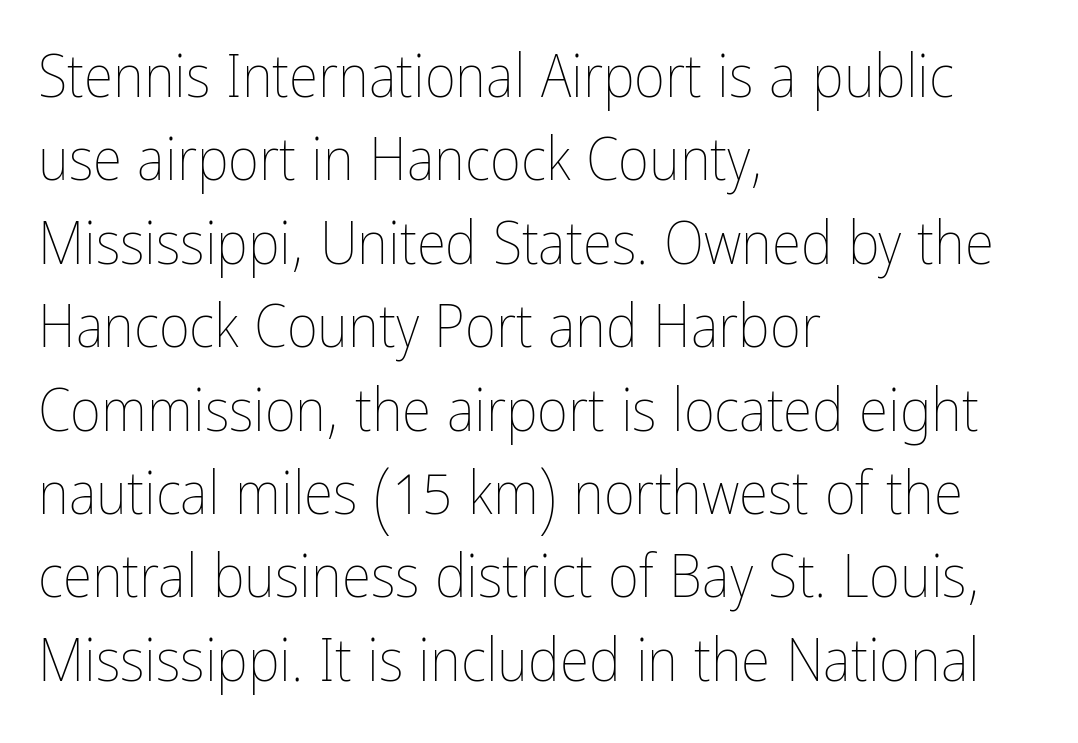
Honestly, there is no underline to notice here at all. Here the designer chose a conventional face with non-uniform glyph widths. The axis of the letterforms is exactly vertical. Is this a heavy cut? Hardly; it is regular or lighter. These lines are set flush left with a ragged right edge. Vertically, the passage feels balanced, rows spaced as you'd expect.
